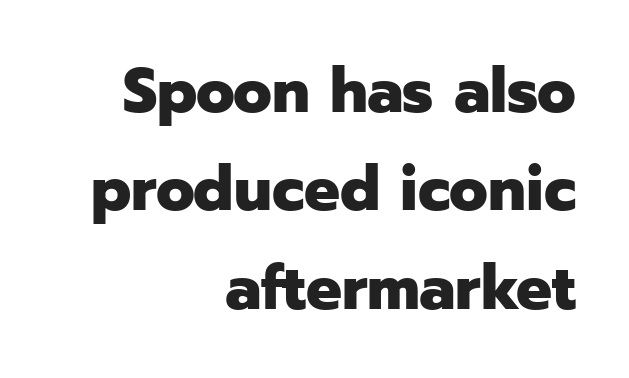
{"serif": "no", "italic": "no", "bold": "yes", "weight": "heavy", "width": "normal", "stroke_contrast": "low", "x_height": "medium", "monospaced": "no", "underline": "no", "align": "right", "line_spacing": "normal", "line_spacing_ratio": 1.56, "letter_spacing": "normal", "letter_spacing_em": 0.0, "glyph_px": 63}
